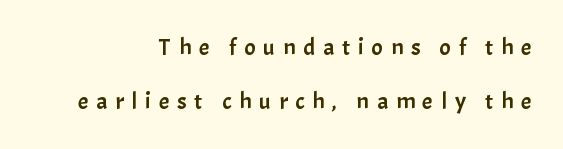
Q: Is the text italic (slanted)? A: No, it is upright.
Q: Is the text underlined? A: No.
Q: How is the paragraph aligned? A: Right-aligned.
Q: Is the spacing between letters normal or unusually wide? A: Unusually wide.
Q: Is the spacing between lines tight, normal or loose? A: Loose.
